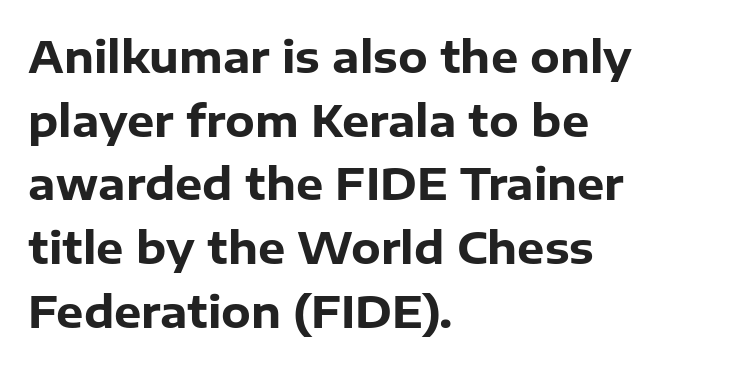
{"serif": "no", "italic": "no", "bold": "yes", "weight": "heavy", "width": "normal", "stroke_contrast": "low", "x_height": "medium", "monospaced": "no", "underline": "no", "align": "left", "line_spacing": "normal", "line_spacing_ratio": 1.48, "letter_spacing": "normal", "letter_spacing_em": 0.0, "glyph_px": 43}
